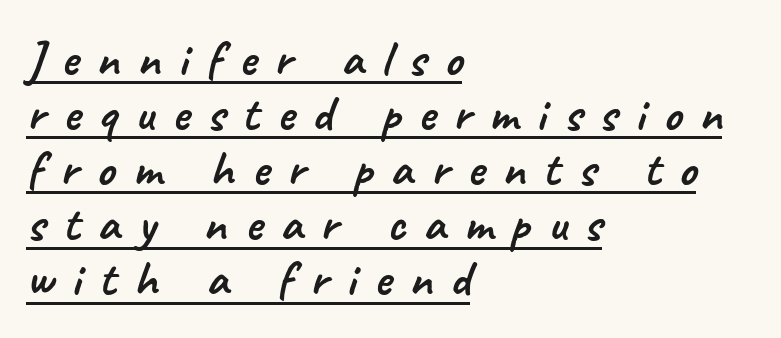
Q: Is the typeface a serif or a sans-serif typeface? A: Sans-serif.
Q: Is the text underlined? A: Yes.
Q: How is the paragraph aligned? A: Left-aligned.
Q: Is the spacing between letters normal or unusually wide? A: Unusually wide.
Q: Is the spacing between lines tight, normal or loose? A: Tight.
Q: Width (condensed, normal, or wide)? A: Normal.
Q: Stroke contrast? A: Low.
Q: x-height? A: Small.
Q: Monospaced? A: No.
